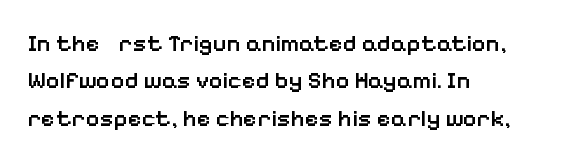
Summary of vertical rhythm: regular, with standard interline spacing. Do the letters lean? They stand straight. The passage is arranged the way most books set body copy — flush left. Bare-footed words on every line. The gaps between neighbouring characters are ordinary and unremarkable.
